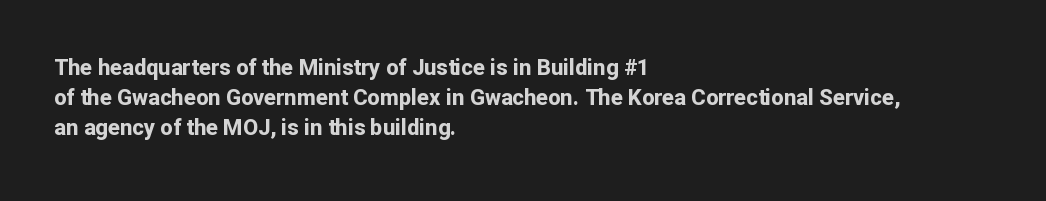
Q: Is the text bold? A: Yes.
Q: Is the text italic (slanted)? A: No, it is upright.
Q: Is the text underlined? A: No.
Q: How is the paragraph aligned? A: Left-aligned.
Q: Is the spacing between letters normal or unusually wide? A: Normal.
Q: Is the spacing between lines tight, normal or loose? A: Normal.
